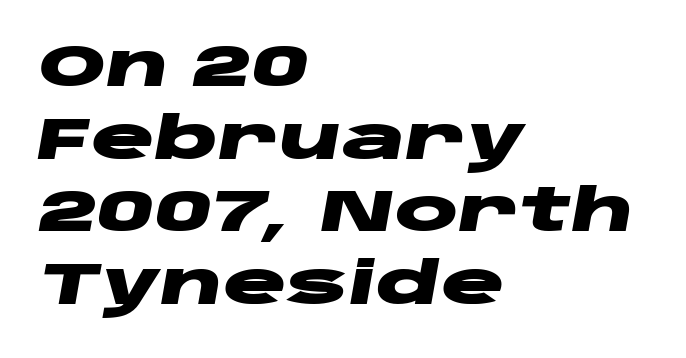
The image shows 59 px heavy, wide type, italic (leaning right); set left-aligned, line spacing 1.23x, normal letter spacing, not underlined; low stroke contrast and a large x-height.
